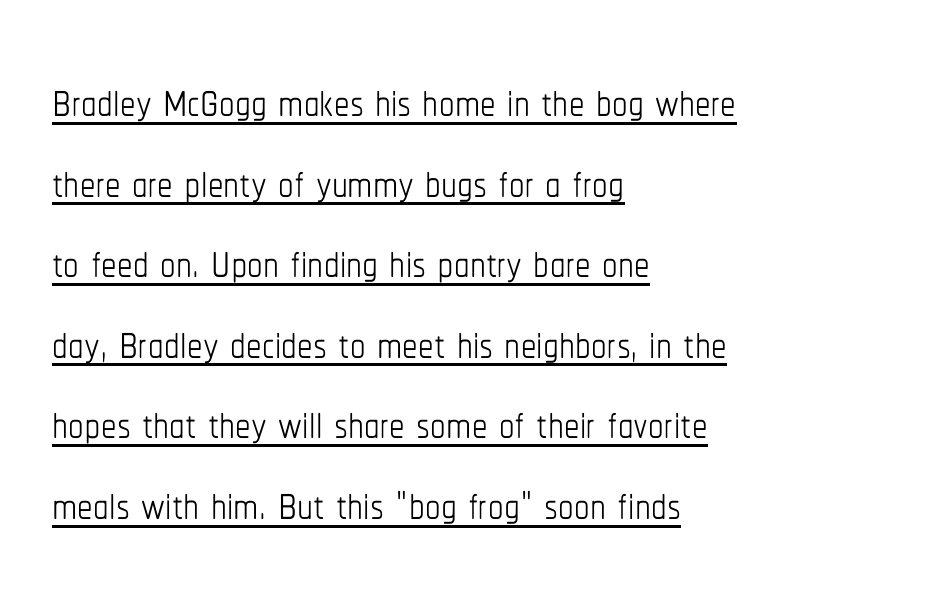
Q: Is the text bold? A: No.
Q: Is the text italic (slanted)? A: No, it is upright.
Q: Is the text underlined? A: Yes.
Q: How is the paragraph aligned? A: Left-aligned.
Q: Is the spacing between letters normal or unusually wide? A: Normal.
Q: Is the spacing between lines tight, normal or loose? A: Normal.
Q: Width (condensed, normal, or wide)? A: Condensed.
Q: Stroke contrast? A: Low.
Q: x-height? A: Medium.
Q: Monospaced? A: No.
